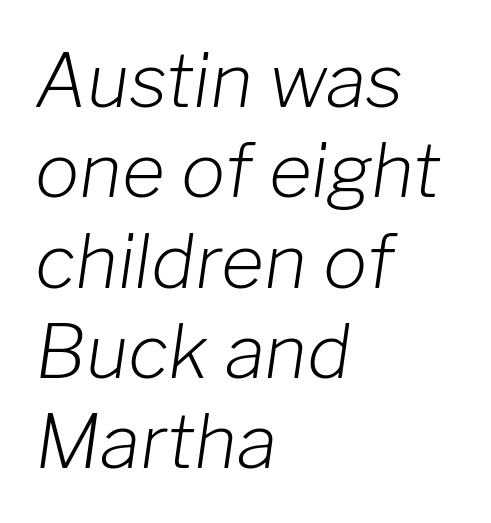
Spacing between characters is what you'd get straight out of the box. Character widths vary here, with narrow letters taking less room than wide ones. Stems here are at most as thick as an everyday book face. Italic? Definitely — the glyphs are oblique.
